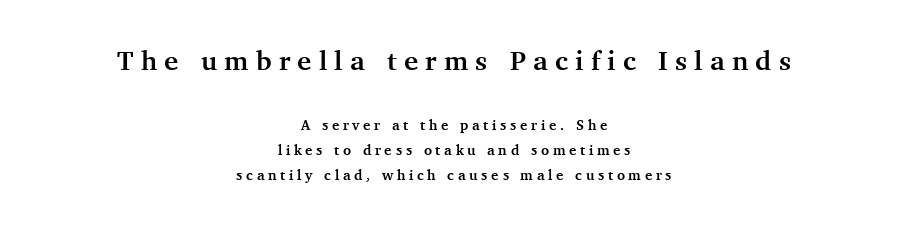
Q: Is the text bold? A: Yes.
Q: Is the text italic (slanted)? A: No, it is upright.
Q: Is the text underlined? A: No.
Q: How is the paragraph aligned? A: Centered.
Q: Is the spacing between letters normal or unusually wide? A: Unusually wide.
Q: Which block of text is set in a larger size, the first (top) or the second (bottom)? A: The first (top) one.
